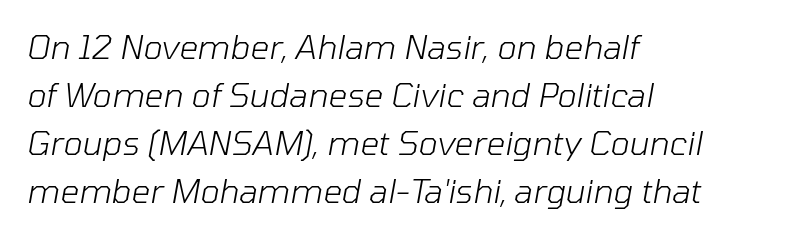
{"italic": "yes", "lean": "right", "slant_degrees": 10, "bold": "no", "weight": "light", "width": "normal", "stroke_contrast": "low", "x_height": "medium", "monospaced": "no", "underline": "no", "align": "left", "line_spacing": "normal", "line_spacing_ratio": 1.45, "letter_spacing": "normal", "letter_spacing_em": 0.0, "glyph_px": 33}
